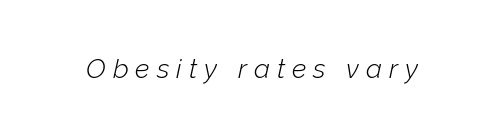
How are the letters spaced? Widely, with obvious added tracking. Stem width sits at or under what a default text font uses. Designer's note — italics engaged. Descenders hang freely into open space.
